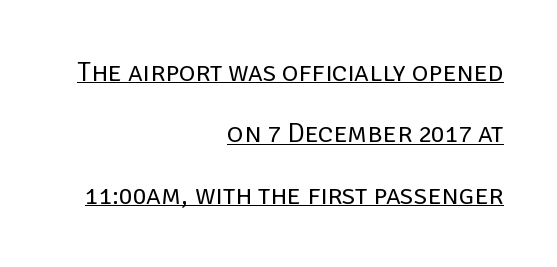
Does the lettering tilt? It doesn't — this is upright. This is sans-serif lettering, the kind often seen on screens and signage. These lines keep a tight, regular rhythm from letter to letter. Unbolded letterforms with no extra heft. Compared with typical paragraphs, the rows here are farther apart.
